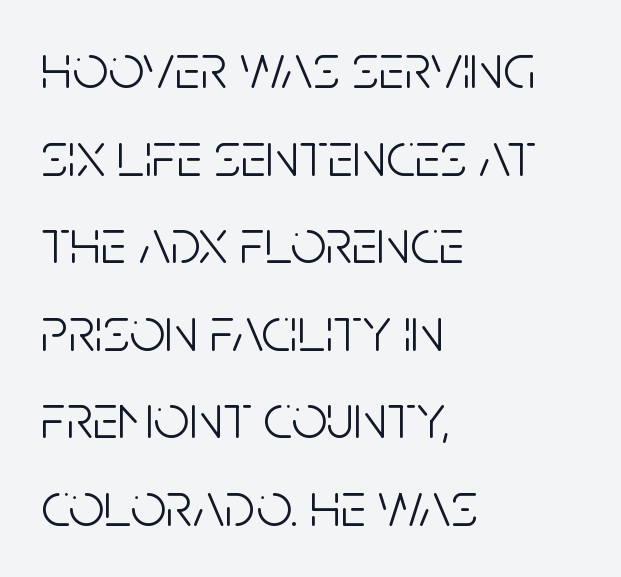
Q: Is the text bold? A: No.
Q: Is the text italic (slanted)? A: No, it is upright.
Q: Is the typeface a serif or a sans-serif typeface? A: Sans-serif.
Q: Is the text underlined? A: No.
Q: How is the paragraph aligned? A: Left-aligned.
Q: Is the spacing between letters normal or unusually wide? A: Normal.
Q: Is the spacing between lines tight, normal or loose? A: Normal.
Q: Width (condensed, normal, or wide)? A: Condensed.
Q: Stroke contrast? A: Low.
Q: x-height? A: Large.
Q: Monospaced? A: No.
